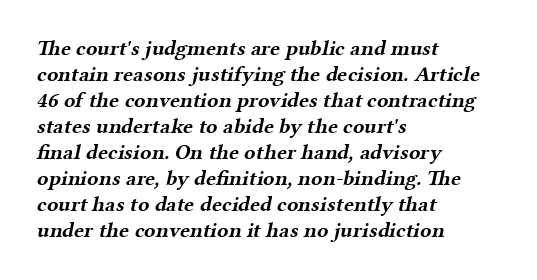
Q: Is the text bold? A: Yes.
Q: Is the text underlined? A: No.
Q: How is the paragraph aligned? A: Left-aligned.
Q: Is the spacing between letters normal or unusually wide? A: Normal.
